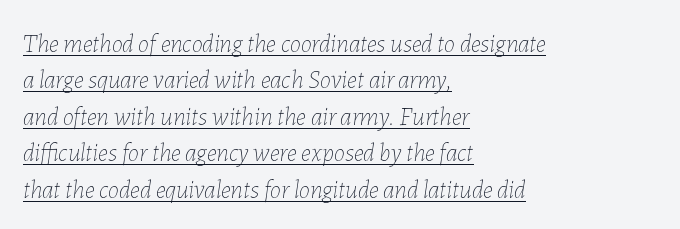
Tracking value appears to be zero — textbook default spacing. What decoration does the sample have? An underline. The font is comparable to plain body text, perhaps lighter. A typesetter would call this leading conventional body-copy spacing.
